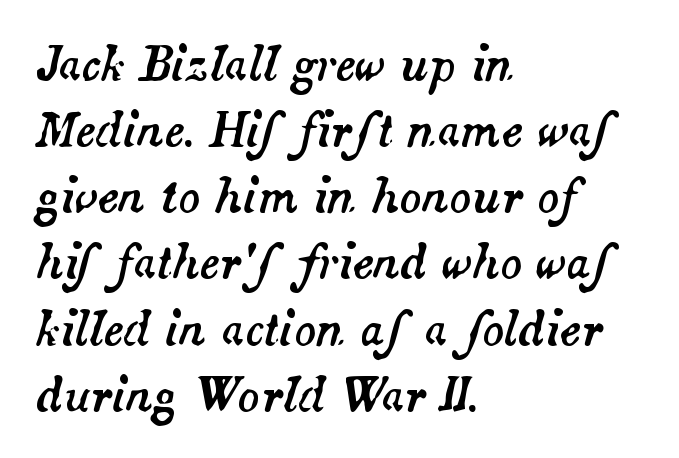
The image shows 45 px text type, italic (leaning right); set left-aligned, normal line spacing (1.47x), normal letter spacing, not underlined; medium stroke contrast and a small x-height.
